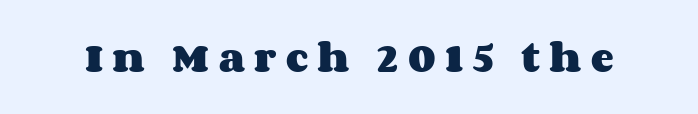
Q: Is the text bold? A: Yes.
Q: Is the text italic (slanted)? A: No, it is upright.
Q: Is the text underlined? A: No.
Q: Is the spacing between letters normal or unusually wide? A: Unusually wide.
Q: Width (condensed, normal, or wide)? A: Wide.
Q: Stroke contrast? A: Medium.
Q: x-height? A: Large.
Q: Monospaced? A: No.
